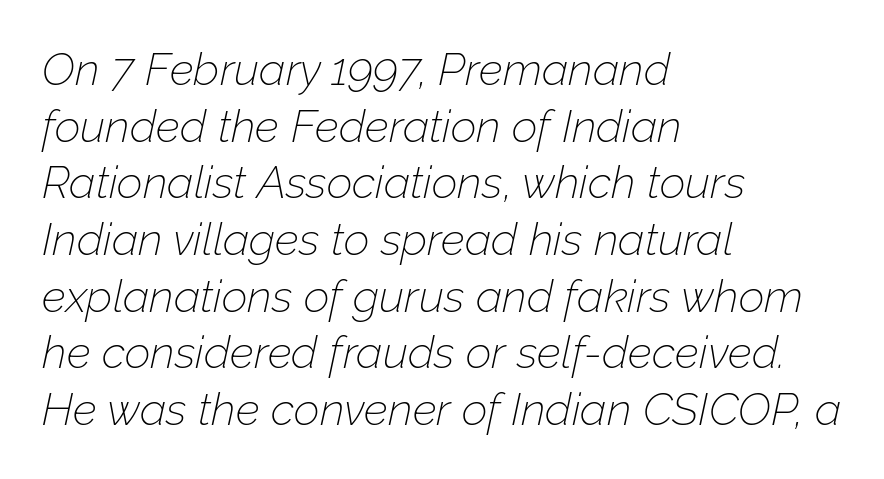
The text carries the slant typical of an italic or oblique font. This rendering leaves character spacing at its baseline value. Underlining? Definitely not there. Evenly set lines give the paragraph a standard silhouette. This sample is left-justified, so line endings fall wherever the words run out. Vertical stems look standard width or narrower in stroke.
